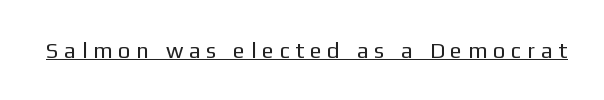
The image shows 22 px text type, upright; set unusually wide letter spacing (+0.26 em), underlined.
